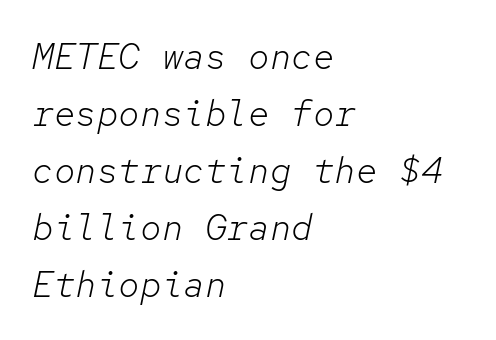
Is the block centered? No — it sits flush against the left margin. Check under the words: just untouched page. Tracking here is standard; glyphs follow each other at the usual distance. The glyphs look as if they've been sheared to an angle. No heavy texture on the line: the type isn't bold. The passage shown is typed in a monospace face where columns stay perfectly aligned.
